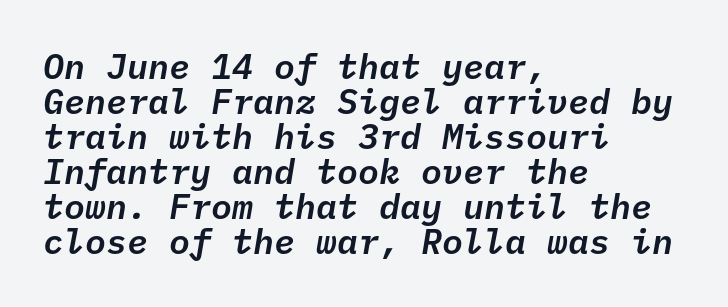
The image shows 35 px text type, italic (leaning right), monospaced; set left-aligned, tight line spacing (1.0x), normal letter spacing, not underlined; low stroke contrast and a medium x-height.
